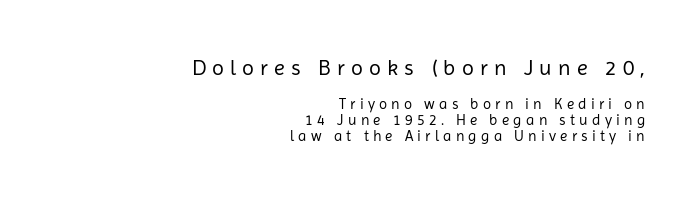
Q: Is the text bold? A: No.
Q: Is the text italic (slanted)? A: No, it is upright.
Q: Is the text underlined? A: No.
Q: How is the paragraph aligned? A: Right-aligned.
Q: Is the spacing between letters normal or unusually wide? A: Unusually wide.
Q: Is the spacing between lines tight, normal or loose? A: Tight.
Q: Which block of text is set in a larger size, the first (top) or the second (bottom)? A: The first (top) one.
